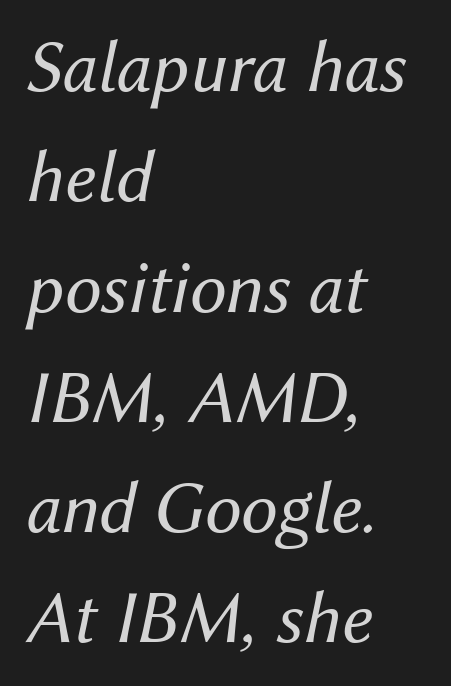
The image shows 74 px regular-weight type, italic (leaning right); set left-aligned, normal line spacing (1.49x), normal letter spacing, not underlined; medium stroke contrast and a medium x-height.
